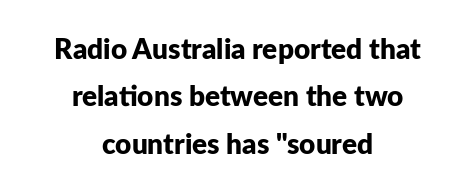
Q: Is the text bold? A: Yes.
Q: Is the text italic (slanted)? A: No, it is upright.
Q: Is the typeface a serif or a sans-serif typeface? A: Sans-serif.
Q: Is the text underlined? A: No.
Q: How is the paragraph aligned? A: Centered.
Q: Is the spacing between letters normal or unusually wide? A: Normal.
Q: Is the spacing between lines tight, normal or loose? A: Normal.
Q: Width (condensed, normal, or wide)? A: Normal.
Q: Stroke contrast? A: Low.
Q: x-height? A: Medium.
Q: Monospaced? A: No.
